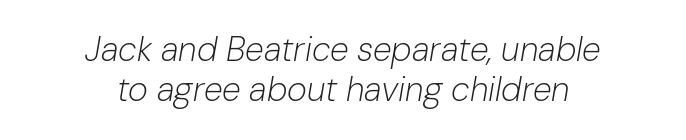
Q: Is the text bold? A: No.
Q: Is the text italic (slanted)? A: Yes, it leans right by about 10 degrees.
Q: Is the text underlined? A: No.
Q: How is the paragraph aligned? A: Centered.
Q: Is the spacing between letters normal or unusually wide? A: Normal.
Q: Width (condensed, normal, or wide)? A: Normal.
Q: Stroke contrast? A: Low.
Q: x-height? A: Medium.
Q: Monospaced? A: No.
